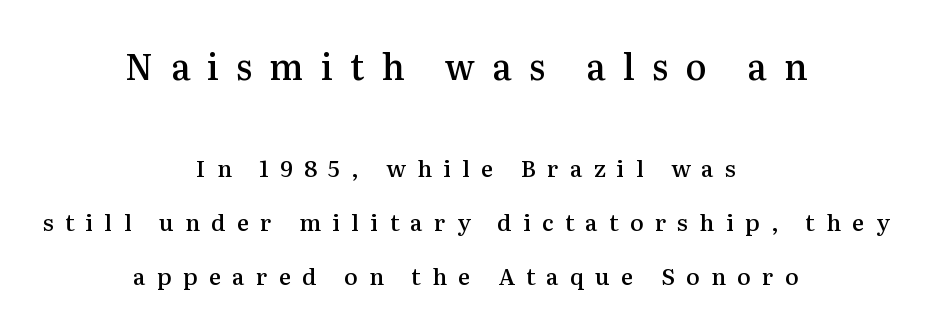
Plain, unruled lines of type. Designer's note — italics off, roman on. This sample uses expanded letter spacing, leaving extra air between glyphs. The letters advance in unequal steps, a hallmark of proportional type. Serif or sans? Serif — the stroke terminals have little feet. The upper block of text is set noticeably larger than the block beneath it.
